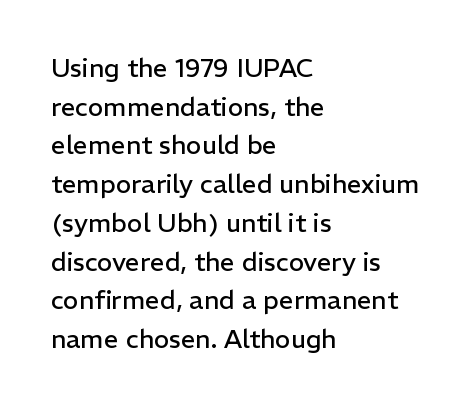
Q: Is the text bold? A: No.
Q: Is the text italic (slanted)? A: No, it is upright.
Q: Is the text underlined? A: No.
Q: How is the paragraph aligned? A: Left-aligned.
Q: Is the spacing between letters normal or unusually wide? A: Normal.
Q: Is the spacing between lines tight, normal or loose? A: Normal.
